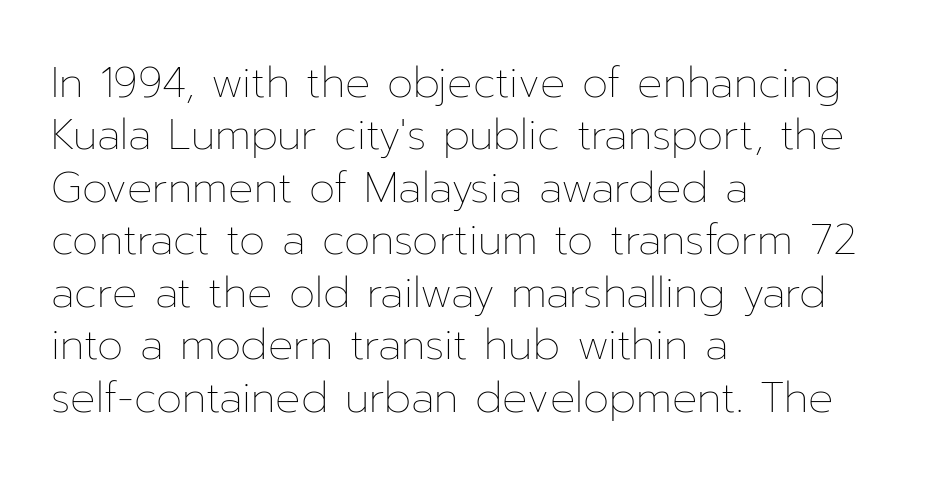
Which margin do the lines hug? The left one — the right edge is uneven. Does the lettering tilt? It doesn't — this is upright. The weight tops out at a normal text grade. The area under the type is left untouched. In terms of leading, this rendering sits right in the middle.
